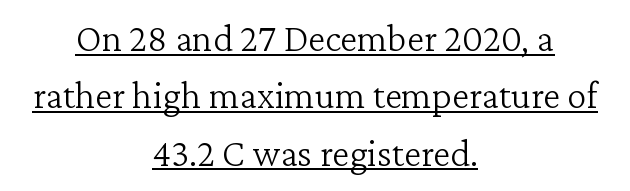
A typesetter would label this face a serif. Each stroke keeps to a modest, everyday thickness or less. Whoever set this chose a conventional vertical rhythm. Which margin do the lines hug? Neither — every line sits in the middle. The passage shown is underscored from start to finish. Nothing unusual about the tracking: characters are spaced as the font intends.
